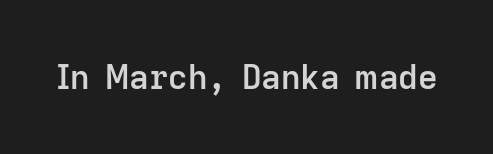
The image shows 34 px semibold sans-serif type, upright; set normal letter spacing, not underlined; low stroke contrast and a medium x-height.
